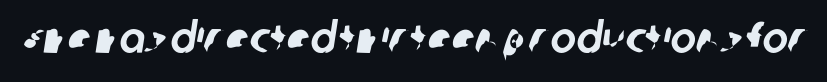
The image shows 43 px sans-serif type; set normal letter spacing, not underlined; low stroke contrast and a large x-height.
